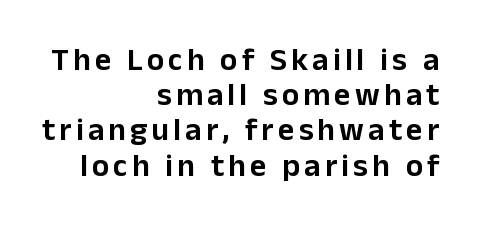
Which margin do the lines hug? The right one — the left edge is uneven. Line spacing here is tight. Varying glyph widths throughout — classic text-font behaviour. Observe the absence of serifs on each vertical stroke in this sample. Beneath every word, the page is bare.
